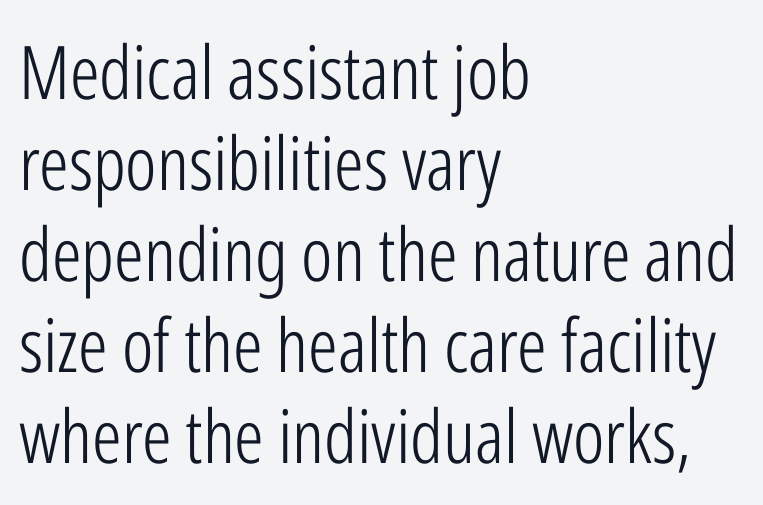
The image shows 74 px light, condensed sans-serif type, upright; set left-aligned, line spacing 1.23x, normal letter spacing, not underlined; low stroke contrast and a medium x-height.
